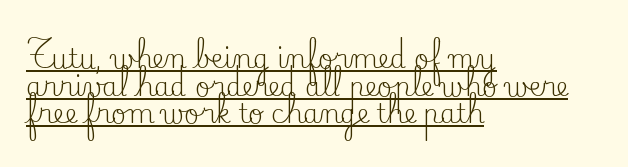
The font is comparable to plain body text, perhaps lighter. A typographer would call this underscored text. Inter-character spacing is left at the font's built-in metrics. Line beginnings align vertically; line endings do not. The vertical gap from one line to the next is small.
